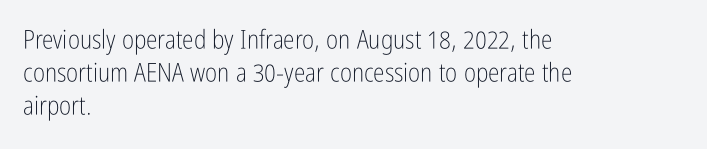
Q: Is the text bold? A: No.
Q: Is the text italic (slanted)? A: No, it is upright.
Q: Is the text underlined? A: No.
Q: How is the paragraph aligned? A: Left-aligned.
Q: Is the spacing between letters normal or unusually wide? A: Normal.
Q: Is the spacing between lines tight, normal or loose? A: Normal.
